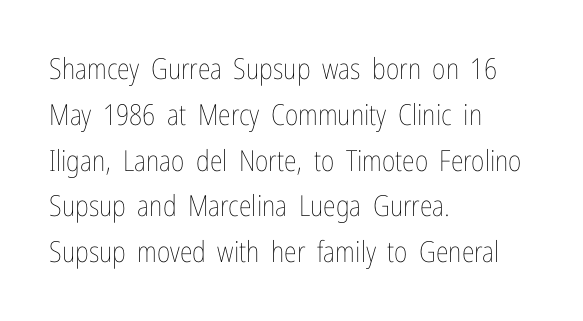
Letters have the restrained weight of plain body copy at most. The typesetter chose a ragged-right arrangement here. This rendering features lettering with no underline. You can tell it's not italic because the verticals are truly vertical.
